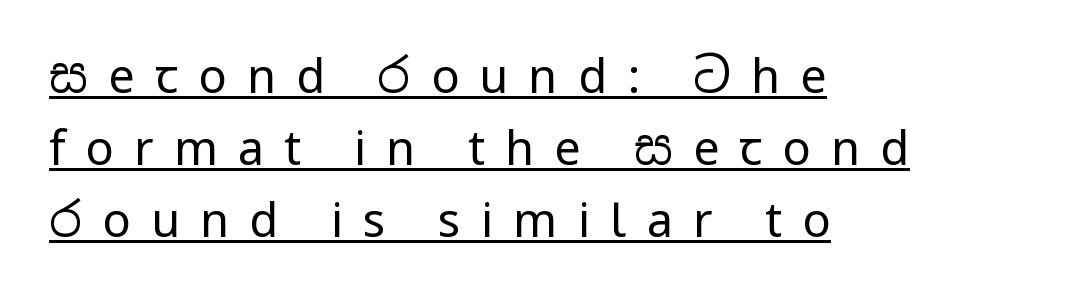
Q: Is the text bold? A: No.
Q: Is the text italic (slanted)? A: No, it is upright.
Q: Is the typeface a serif or a sans-serif typeface? A: Sans-serif.
Q: Is the text underlined? A: Yes.
Q: How is the paragraph aligned? A: Left-aligned.
Q: Is the spacing between letters normal or unusually wide? A: Unusually wide.
Q: Is the spacing between lines tight, normal or loose? A: Normal.
Q: Width (condensed, normal, or wide)? A: Normal.
Q: Stroke contrast? A: Low.
Q: x-height? A: Medium.
Q: Monospaced? A: No.
